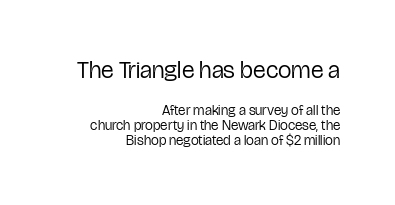
No extra ink here — the face is not bold. Note: larger setting up top, smaller setting below. Tracking here is standard; glyphs follow each other at the usual distance. The specimen omits any rule beneath the text block's lines. A student would call this right alignment; a typographer would say flush right, rag left. Posture: straight, roman, zero tilt.
